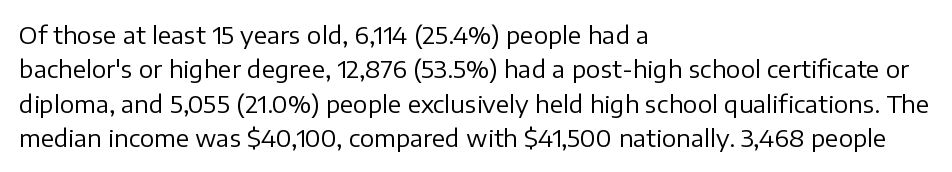
{"italic": "no", "bold": "no", "underline": "no", "align": "left", "line_spacing": "normal", "line_spacing_ratio": 1.43, "letter_spacing": "normal", "letter_spacing_em": 0.0, "glyph_px": 24}
